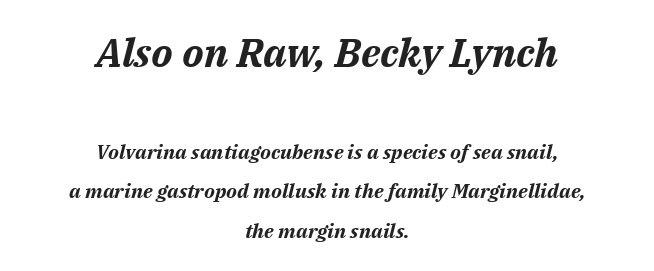
The image shows 40 px bold type, italic (leaning right); set centered, loose line spacing (1.99x), normal letter spacing, not underlined; the first (top) block is 2.0x larger; medium stroke contrast and a medium x-height.
